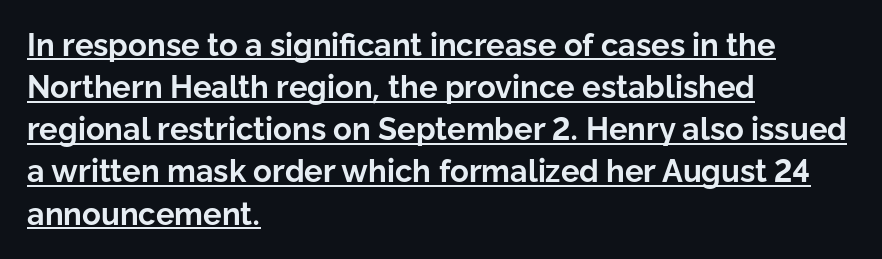
Q: Is the text bold? A: Yes.
Q: Is the text italic (slanted)? A: No, it is upright.
Q: Is the typeface a serif or a sans-serif typeface? A: Sans-serif.
Q: Is the text underlined? A: Yes.
Q: How is the paragraph aligned? A: Left-aligned.
Q: Is the spacing between letters normal or unusually wide? A: Normal.
Q: Is the spacing between lines tight, normal or loose? A: Normal.
Q: Width (condensed, normal, or wide)? A: Normal.
Q: Stroke contrast? A: Low.
Q: x-height? A: Medium.
Q: Monospaced? A: No.
